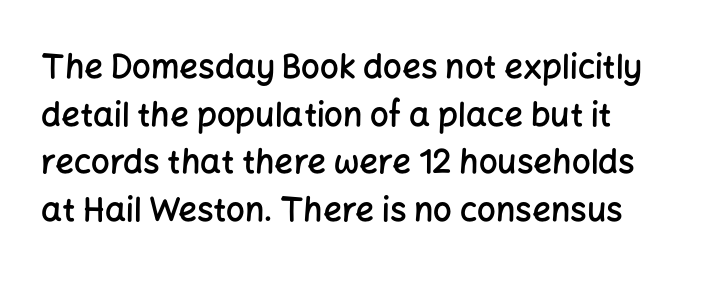
Vertical strokes here are truly vertical. Slightly chunky letters — semibold, I'd say, not full bold. Each letter keeps its own natural width here, so spacing adapts to shape. Check under the words: just untouched page.
